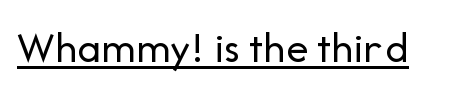
The designer went with a sans here, leaving each stem footless. Look at the tracking — it's just the regular setting, nothing added. Every word sits above its own underline. Here the designer chose a conventional face with non-uniform glyph widths. Nope, not italic — everything's standing straight. Stems here are at most as thick as an everyday book face.
